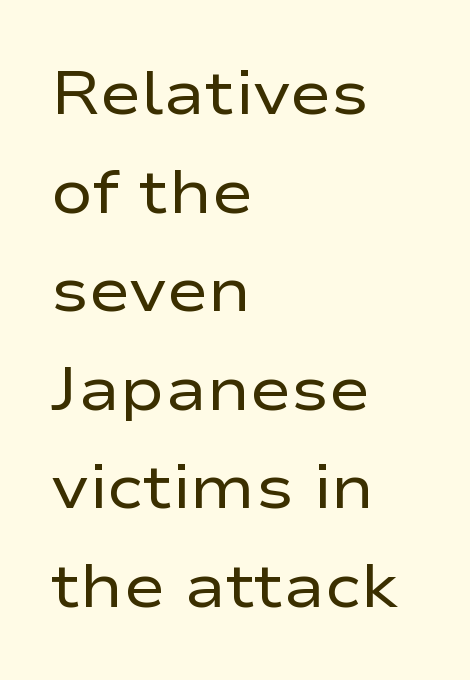
Q: Is the text bold? A: No.
Q: Is the text italic (slanted)? A: No, it is upright.
Q: Is the typeface a serif or a sans-serif typeface? A: Sans-serif.
Q: Is the text underlined? A: No.
Q: How is the paragraph aligned? A: Left-aligned.
Q: Is the spacing between letters normal or unusually wide? A: Normal.
Q: Is the spacing between lines tight, normal or loose? A: Normal.
Q: Width (condensed, normal, or wide)? A: Wide.
Q: Stroke contrast? A: Low.
Q: x-height? A: Medium.
Q: Monospaced? A: No.
